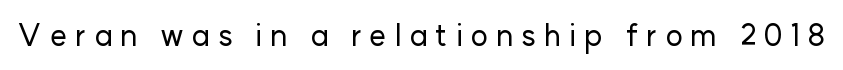
The image shows 30 px sans-serif type, upright; set unusually wide letter spacing (+0.26 em), not underlined; low stroke contrast and a medium x-height.
